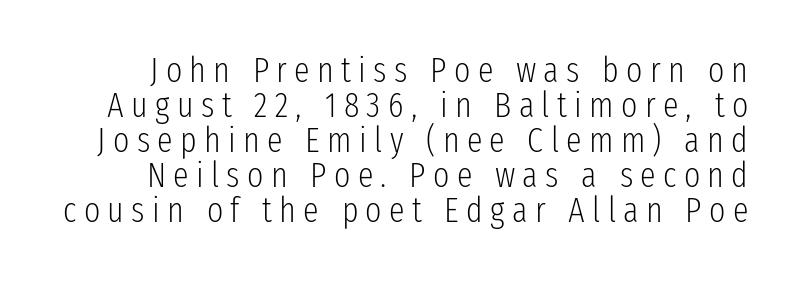
{"serif": "no", "italic": "no", "bold": "no", "weight": "light", "width": "condensed", "stroke_contrast": "low", "x_height": "medium", "monospaced": "no", "underline": "no", "line_spacing": "tight", "line_spacing_ratio": 1.0, "letter_spacing": "wide", "letter_spacing_em": 0.21, "glyph_px": 35}
